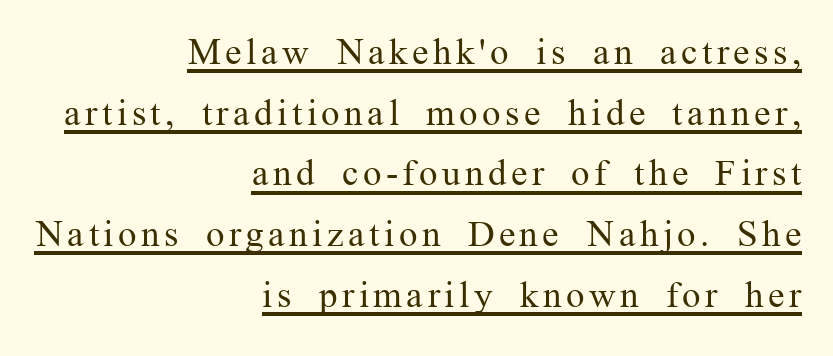
{"serif": "yes", "italic": "no", "bold": "no", "weight": "regular", "width": "normal", "stroke_contrast": "medium", "x_height": "medium", "monospaced": "no", "underline": "yes", "align": "right", "line_spacing": "normal", "line_spacing_ratio": 1.64, "glyph_px": 37}
